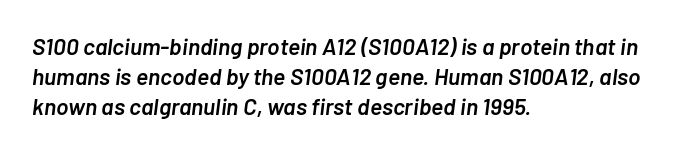
Emphasis by weight is partial: semibold. Each new line begins a customary step beneath the previous one. Would a proofreader flag this as italicized? Yes. Honestly, the letter spacing is just normal — you wouldn't notice it. Letters rest on an invisible, unmarked baseline. Line beginnings align vertically; line endings do not.
